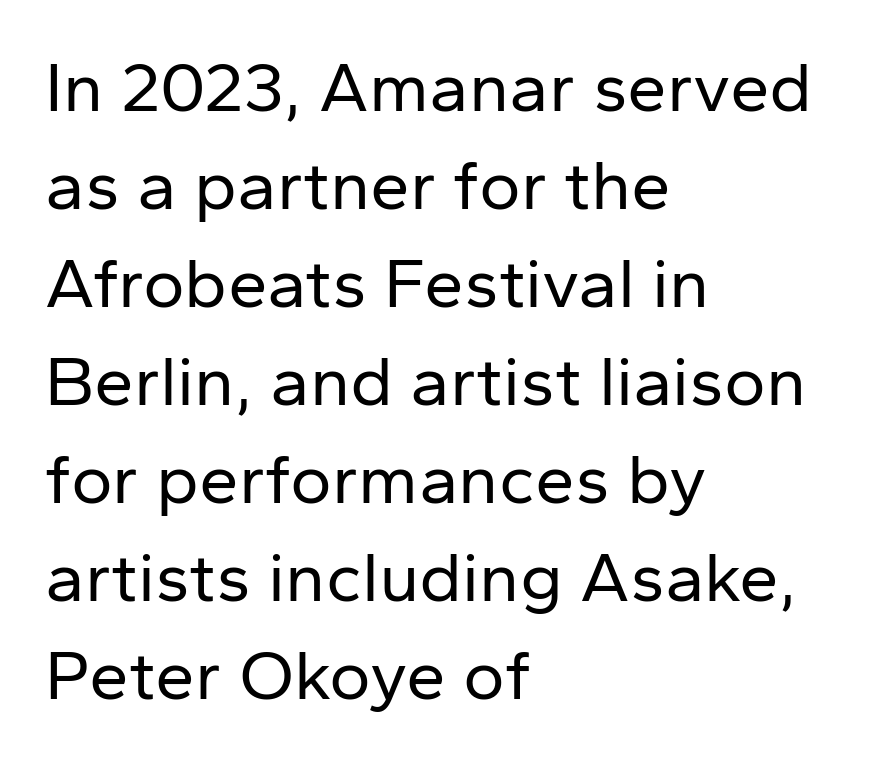
Q: Is the text bold? A: No.
Q: Is the text italic (slanted)? A: No, it is upright.
Q: Is the typeface a serif or a sans-serif typeface? A: Sans-serif.
Q: Is the text underlined? A: No.
Q: How is the paragraph aligned? A: Left-aligned.
Q: Is the spacing between letters normal or unusually wide? A: Normal.
Q: Is the spacing between lines tight, normal or loose? A: Normal.
Q: Width (condensed, normal, or wide)? A: Normal.
Q: Stroke contrast? A: Low.
Q: x-height? A: Medium.
Q: Monospaced? A: No.
